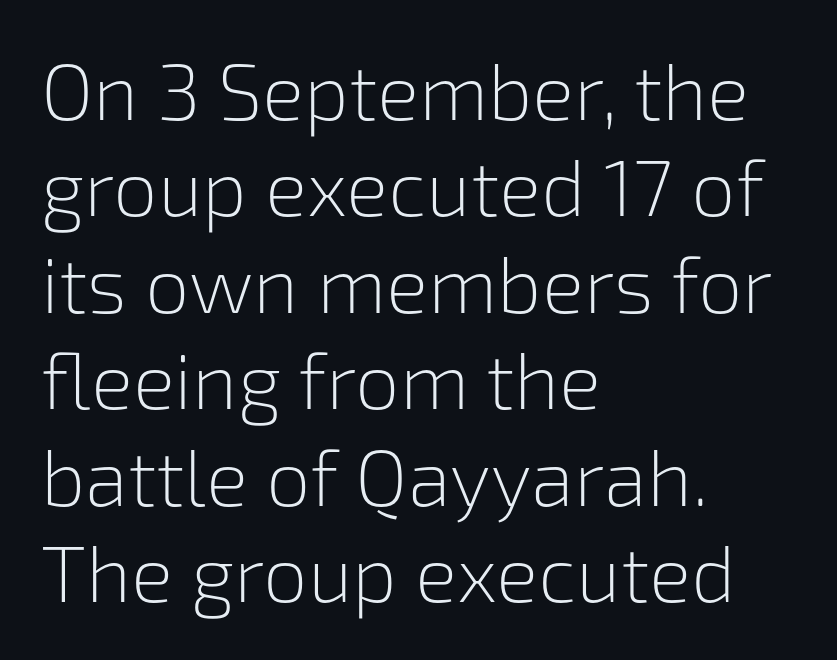
The lettering stays uniformly vertical, giving the passage a roman look. Horizontally, the lines are justified to the leading edge only. Think standard paragraph weight, or any step lighter than that. In terms of letterform style, serifs are entirely absent. This sample has the flowing, uneven cadence of proportional lettering. Nobody touched the tracking dial on this one.
